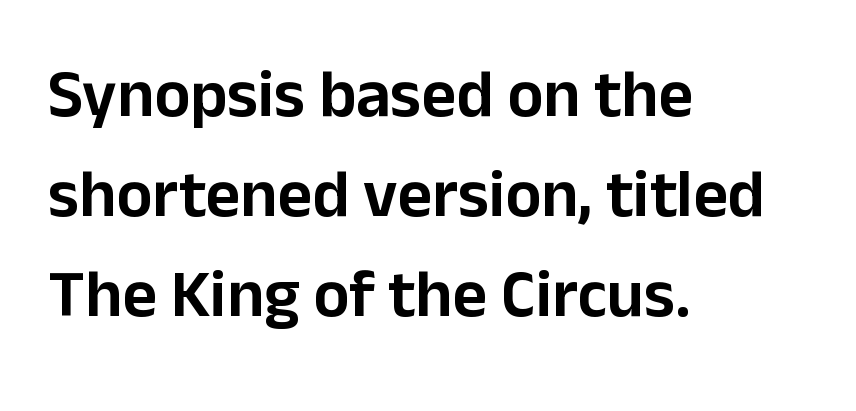
The image shows 67 px sans-serif type, upright; set left-aligned, normal line spacing (1.49x), normal letter spacing, not underlined; low stroke contrast and a medium x-height.
